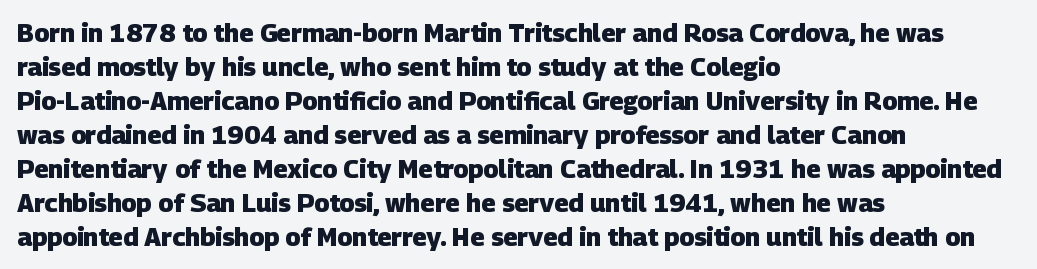
{"bold": "yes", "underline": "no", "align": "left", "line_spacing": "normal", "line_spacing_ratio": 1.36, "letter_spacing": "normal", "letter_spacing_em": 0.0, "glyph_px": 25}
